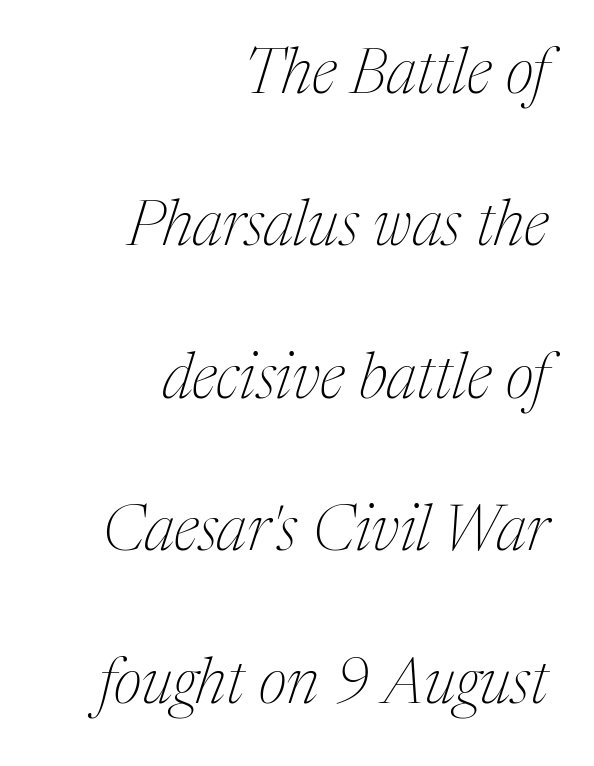
A typesetter would label this face a serif. The strip under each line holds only bare page. You could not count columns in this text — the font is proportionally spaced. The whole block is typeset with a tilt.
